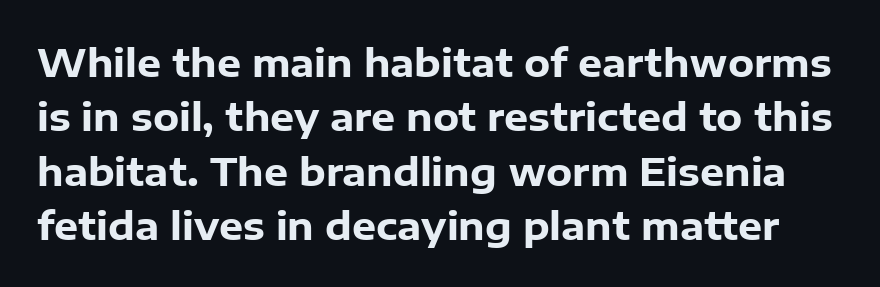
Q: Is the text bold? A: Yes.
Q: Is the text italic (slanted)? A: No, it is upright.
Q: Is the typeface a serif or a sans-serif typeface? A: Sans-serif.
Q: Is the text underlined? A: No.
Q: Is the spacing between letters normal or unusually wide? A: Normal.
Q: Is the spacing between lines tight, normal or loose? A: Normal.
Q: Width (condensed, normal, or wide)? A: Normal.
Q: Stroke contrast? A: Low.
Q: x-height? A: Medium.
Q: Monospaced? A: No.
